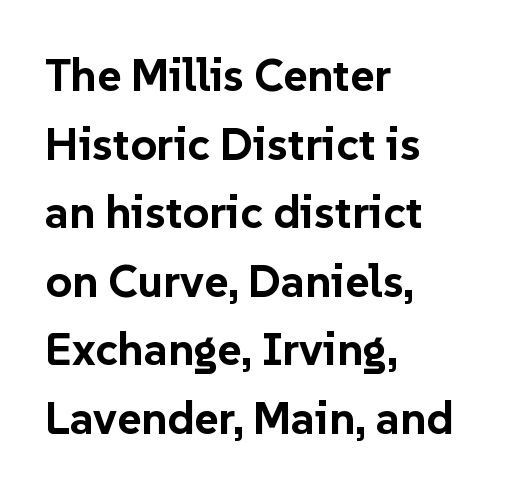
{"serif": "no", "italic": "no", "bold": "yes", "weight": "bold", "width": "normal", "stroke_contrast": "low", "x_height": "medium", "monospaced": "no", "underline": "no", "align": "left", "line_spacing": "normal", "line_spacing_ratio": 1.49, "letter_spacing": "normal", "letter_spacing_em": 0.0, "glyph_px": 46}
